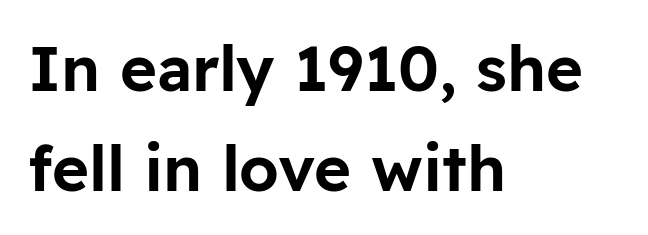
Typeset ragged right — the left edge is the straight one. One glance says typical: line gaps are just what's usual. Look at the bottom of the vertical strokes: they stop flat, with no serifs. These lines are rendered in a variable-pitch font.
